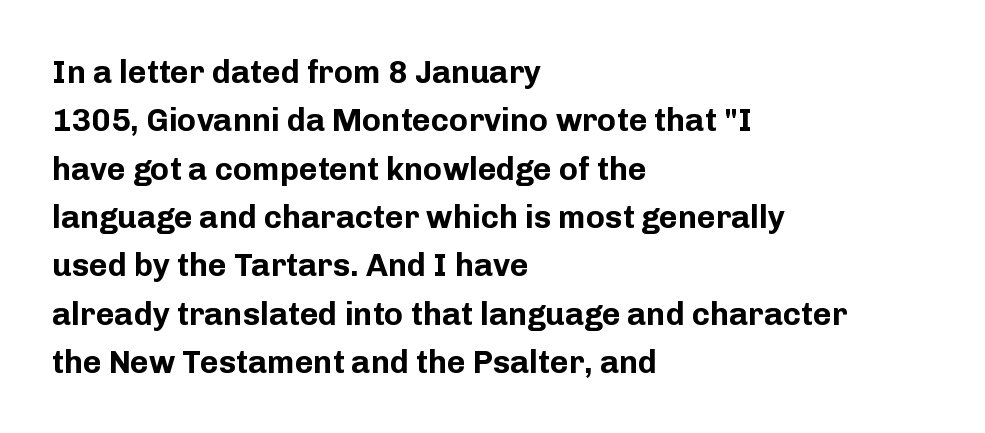
The image shows 32 px bold sans-serif type, upright; set left-aligned, normal line spacing (1.51x), normal letter spacing, not underlined; low stroke contrast and a medium x-height.
